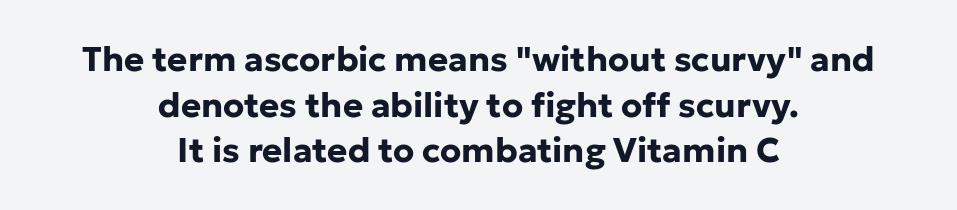
{"serif": "no", "italic": "no", "bold": "yes", "weight": "bold", "width": "normal", "stroke_contrast": "low", "x_height": "medium", "monospaced": "no", "underline": "no", "align": "center", "line_spacing": "normal", "line_spacing_ratio": 1.34, "letter_spacing": "normal", "letter_spacing_em": 0.0, "glyph_px": 34}
